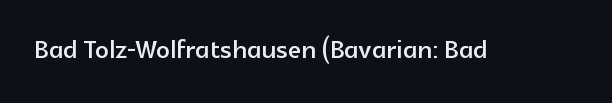
Posture: vertical. What kind of face is this? One without serifs — a sans. The letters advance in unequal steps, a hallmark of proportional type. The area under the type is left untouched. Short note: letters normally spaced.
